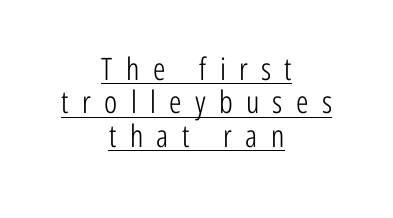
{"serif": "no", "italic": "no", "bold": "no", "weight": "light", "width": "condensed", "stroke_contrast": "low", "x_height": "medium", "monospaced": "no", "underline": "yes", "align": "center", "line_spacing": "tight", "line_spacing_ratio": 1.08, "letter_spacing": "wide", "letter_spacing_em": 0.43, "glyph_px": 31}
